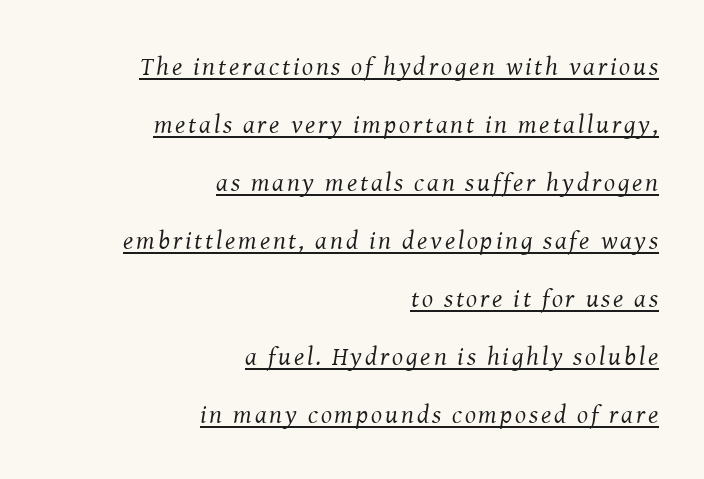
The font sits on the lighter half of the weight spectrum, regular included. The text carries the slant typical of an italic or oblique font. The typesetter has applied underlining to the passage shown. Is there much room between lines? Yes — plenty of vertical air separates them. Where is the straight margin? On the right.
